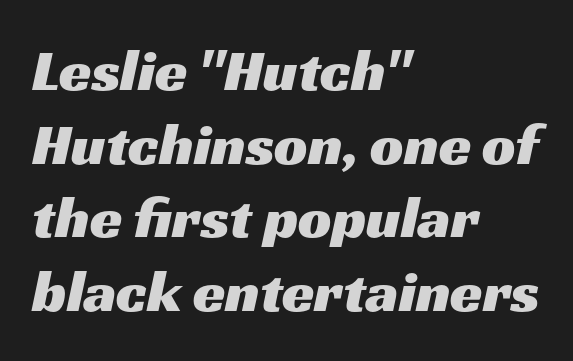
The image shows 59 px wide sans-serif type; set left-aligned, normal line spacing (1.25x), normal letter spacing, not underlined; medium stroke contrast and a medium x-height.
